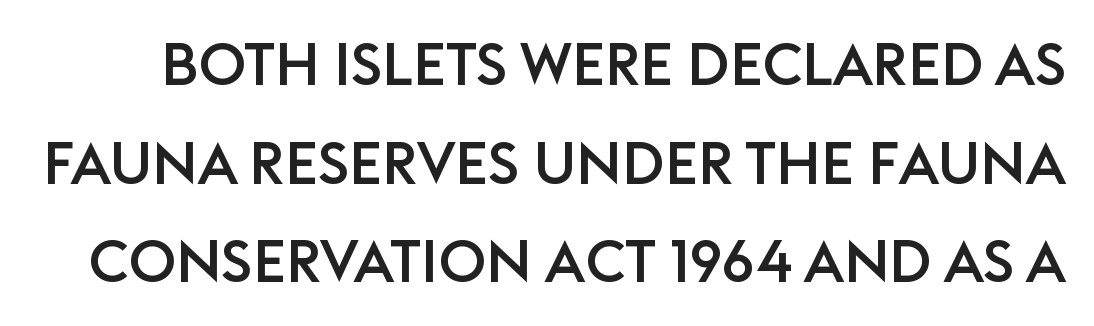
{"serif": "no", "italic": "no", "width": "normal", "stroke_contrast": "low", "x_height": "large", "monospaced": "no", "underline": "no", "line_spacing": "normal", "line_spacing_ratio": 1.67, "letter_spacing": "normal", "letter_spacing_em": 0.0, "glyph_px": 59}
